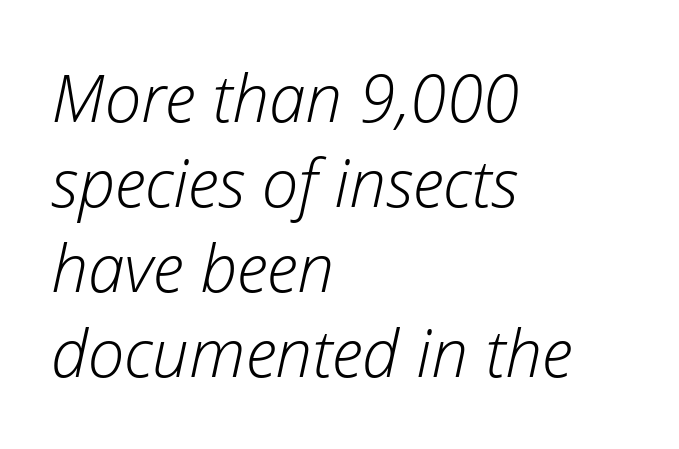
Q: Is the text bold? A: No.
Q: Is the text italic (slanted)? A: Yes, it leans right by about 12 degrees.
Q: Is the text underlined? A: No.
Q: How is the paragraph aligned? A: Left-aligned.
Q: Is the spacing between letters normal or unusually wide? A: Normal.
Q: Is the spacing between lines tight, normal or loose? A: Normal.
Q: Width (condensed, normal, or wide)? A: Normal.
Q: Stroke contrast? A: Low.
Q: x-height? A: Medium.
Q: Monospaced? A: No.
